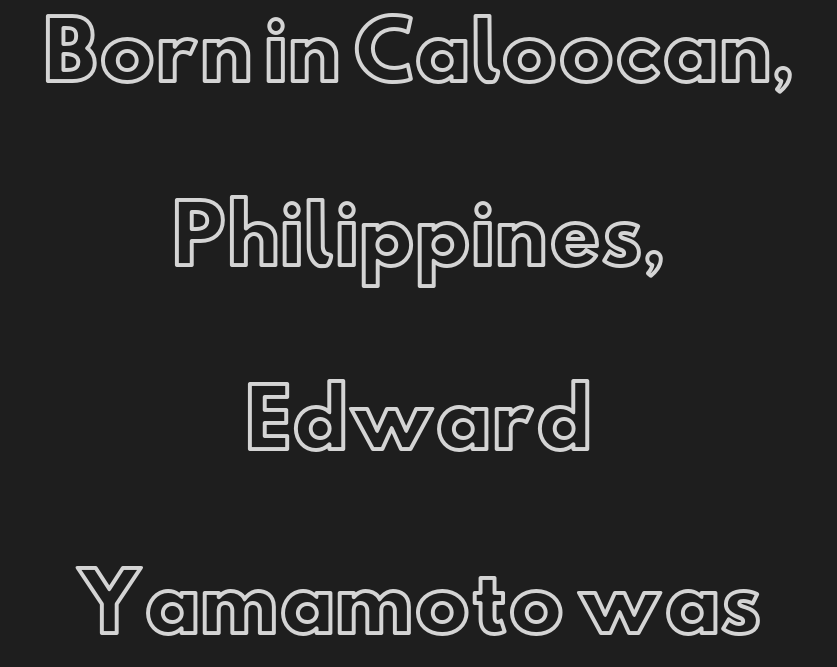
The image shows 79 px text type, upright; set centered, loose line spacing (2.33x), normal letter spacing, not underlined; a small x-height.
